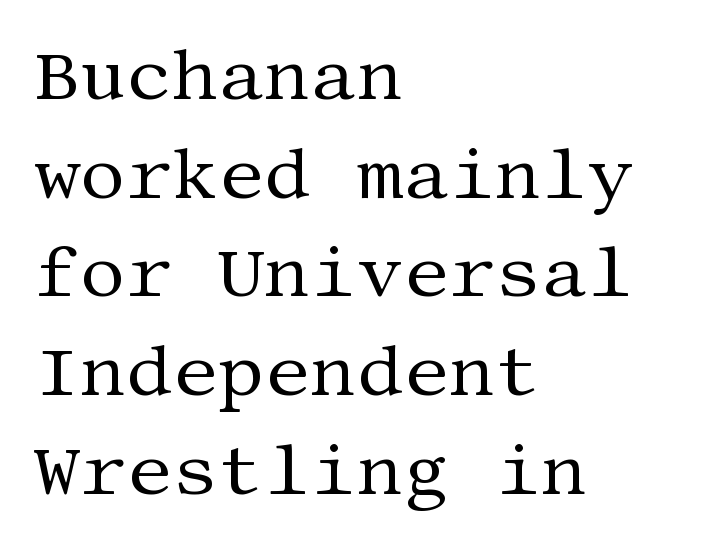
The image shows 72 px regular-weight serif type, upright; set left-aligned, normal line spacing (1.37x), normal letter spacing, not underlined; medium stroke contrast and a large x-height.
